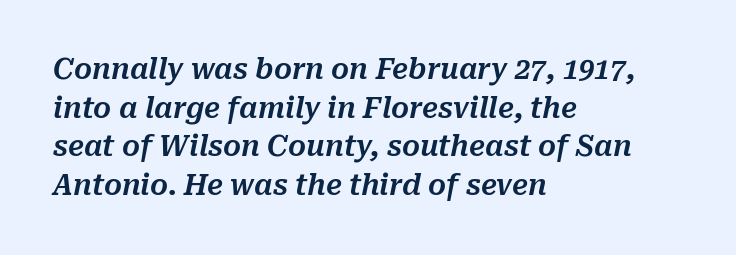
The image shows 28 px text type, italic (leaning right); set left-aligned, normal line spacing (1.38x), normal letter spacing, not underlined; medium stroke contrast and a medium x-height.
